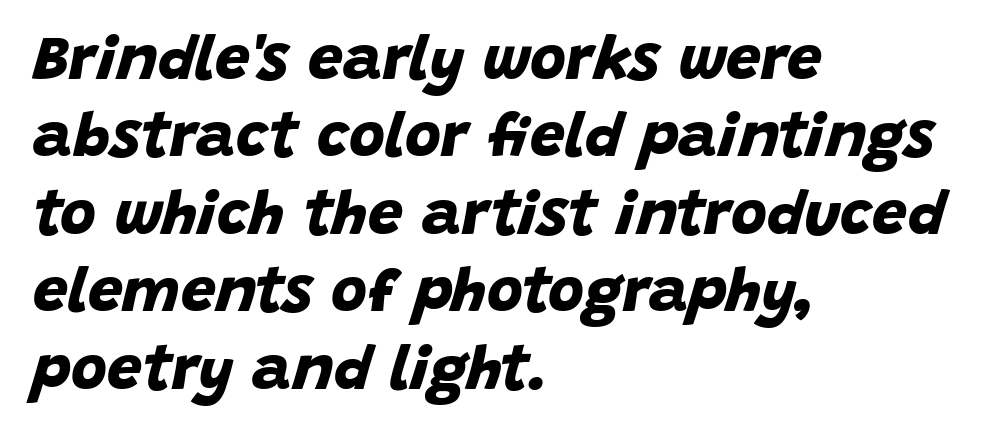
The image shows 62 px bold sans-serif type; set left-aligned, normal line spacing (1.25x), normal letter spacing, not underlined; low stroke contrast and a large x-height.
